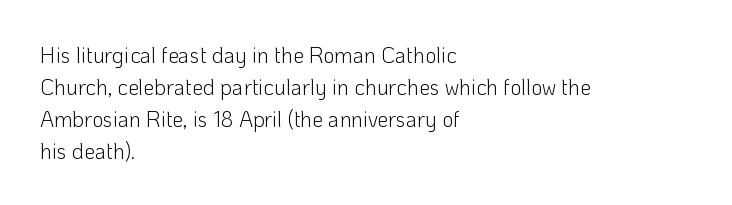
This sample uses an upright cut, with every glyph sitting square on the baseline. Check the space under the baseline: it is left empty. These lines are set flush left with a ragged right edge. Weight: not bold — regular or lighter.
